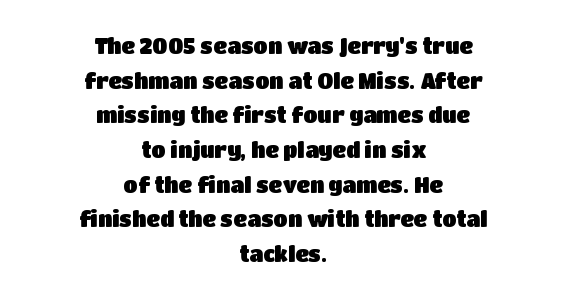
Spacing between characters is what you'd get straight out of the box. Honestly, there is no underline to notice here at all. This sample uses an upright cut, with every glyph sitting square on the baseline. The text block is weighted toward neither margin, spreading evenly from the middle. What's the leading like? Ordinary, nothing unusual.
